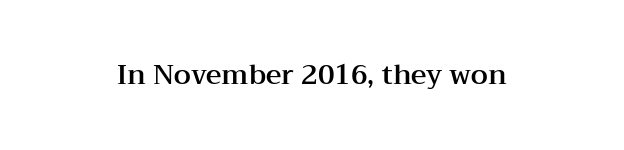
The image shows 27 px text type, upright; set centered, normal letter spacing, not underlined.
